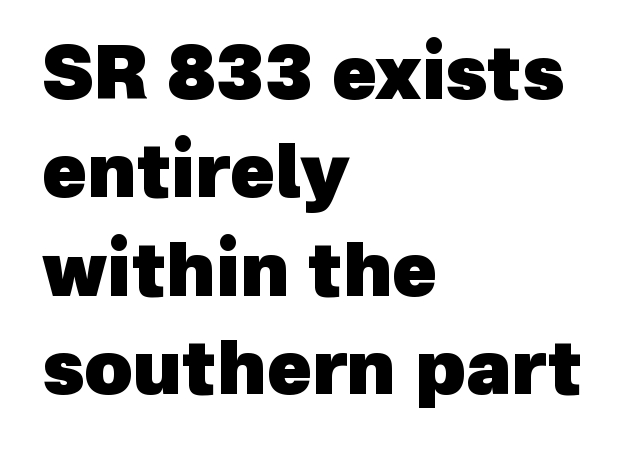
Q: Is the text bold? A: Yes.
Q: Is the typeface a serif or a sans-serif typeface? A: Sans-serif.
Q: Is the text underlined? A: No.
Q: How is the paragraph aligned? A: Left-aligned.
Q: Is the spacing between letters normal or unusually wide? A: Normal.
Q: Is the spacing between lines tight, normal or loose? A: Normal.
Q: Width (condensed, normal, or wide)? A: Normal.
Q: x-height? A: Medium.
Q: Monospaced? A: No.
